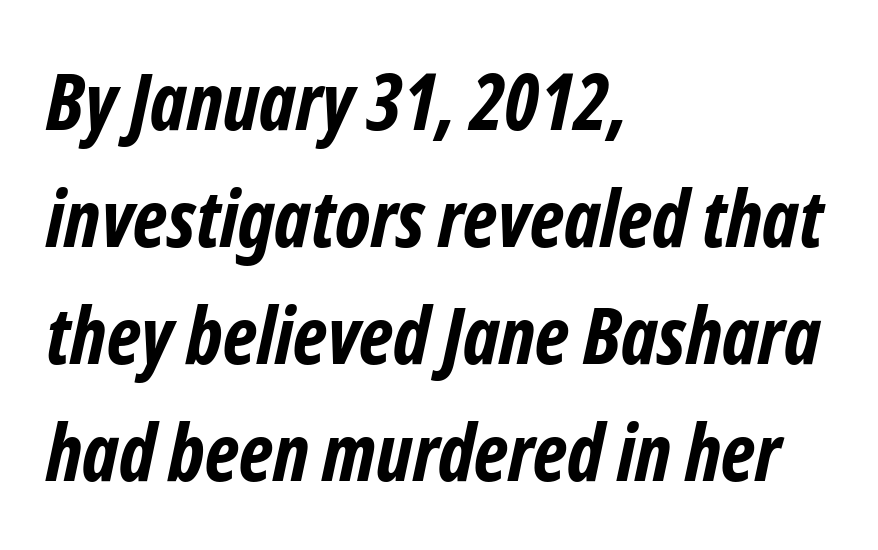
The image shows 78 px bold, condensed sans-serif type; set left-aligned, normal line spacing (1.5x), normal letter spacing, not underlined; low stroke contrast and a medium x-height.
